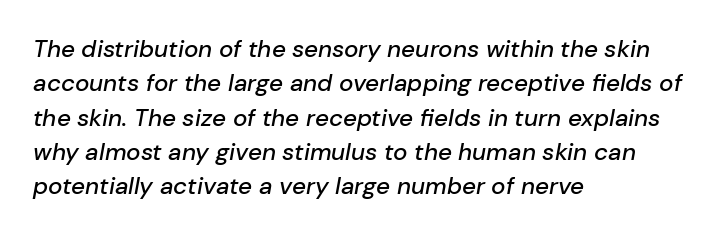
Q: Is the text italic (slanted)? A: Yes, it leans right by about 10 degrees.
Q: Is the text underlined? A: No.
Q: How is the paragraph aligned? A: Left-aligned.
Q: Is the spacing between letters normal or unusually wide? A: Normal.
Q: Is the spacing between lines tight, normal or loose? A: Normal.
